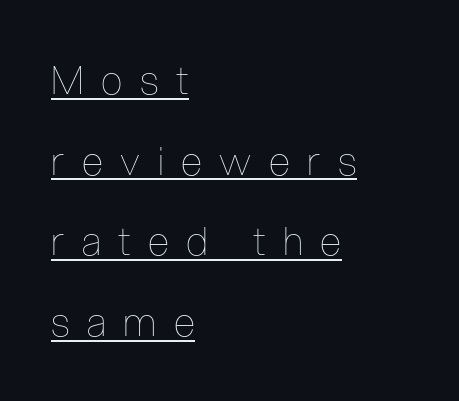
The image shows 39 px thin, condensed type, upright; set left-aligned, loose line spacing (2.07x), unusually wide letter spacing (+0.45 em), underlined; low stroke contrast and a medium x-height.
